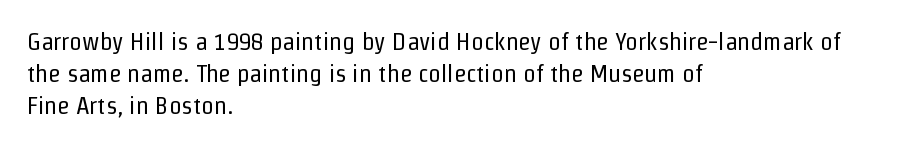
The image shows 25 px text type, upright; set left-aligned, normal line spacing (1.28x), normal letter spacing, not underlined.
